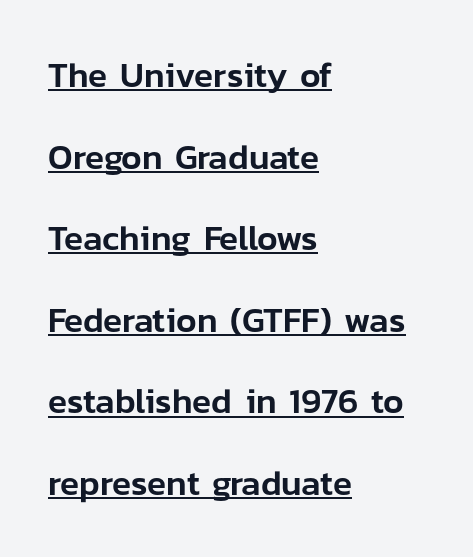
The image shows 35 px sans-serif type, upright; set left-aligned, loose line spacing (2.33x), normal letter spacing, underlined; low stroke contrast and a medium x-height.
